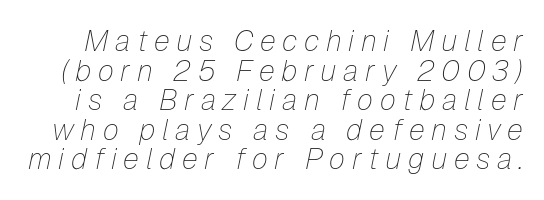
Is this a fixed-width face? No — the glyphs have proportional, varying widths. Nothing heavy about these letters — not bold at all. Would a proofreader flag this as italicized? Yes. The letterforms stand isolated, each surrounded by extra space. Vertical spacing — tight.
